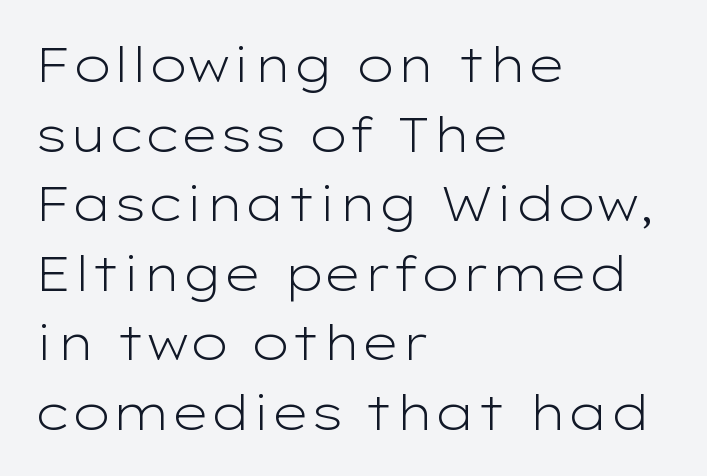
The image shows 48 px light, wide sans-serif type, upright; set left-aligned, normal line spacing (1.45x), normal letter spacing, not underlined; low stroke contrast and a medium x-height.
